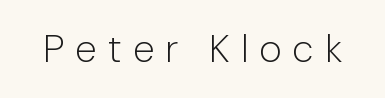
Q: Is the text bold? A: No.
Q: Is the text italic (slanted)? A: No, it is upright.
Q: Is the typeface a serif or a sans-serif typeface? A: Sans-serif.
Q: Is the text underlined? A: No.
Q: Is the spacing between letters normal or unusually wide? A: Unusually wide.
Q: Width (condensed, normal, or wide)? A: Normal.
Q: Stroke contrast? A: Low.
Q: x-height? A: Medium.
Q: Monospaced? A: No.
